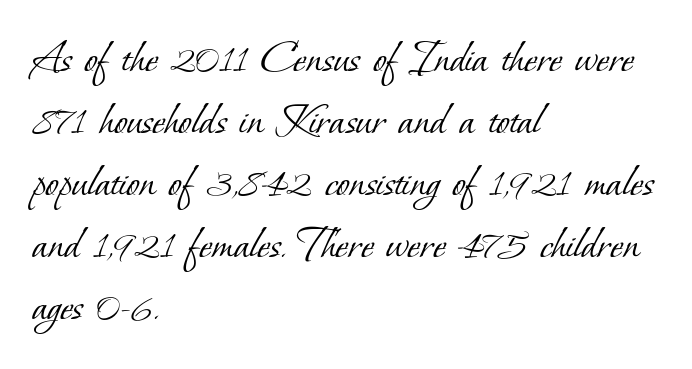
Q: Is the text bold? A: No.
Q: Is the typeface a serif or a sans-serif typeface? A: Serif.
Q: Is the text underlined? A: No.
Q: How is the paragraph aligned? A: Left-aligned.
Q: Is the spacing between letters normal or unusually wide? A: Normal.
Q: Is the spacing between lines tight, normal or loose? A: Normal.
Q: Width (condensed, normal, or wide)? A: Normal.
Q: Stroke contrast? A: Low.
Q: x-height? A: Small.
Q: Monospaced? A: No.
